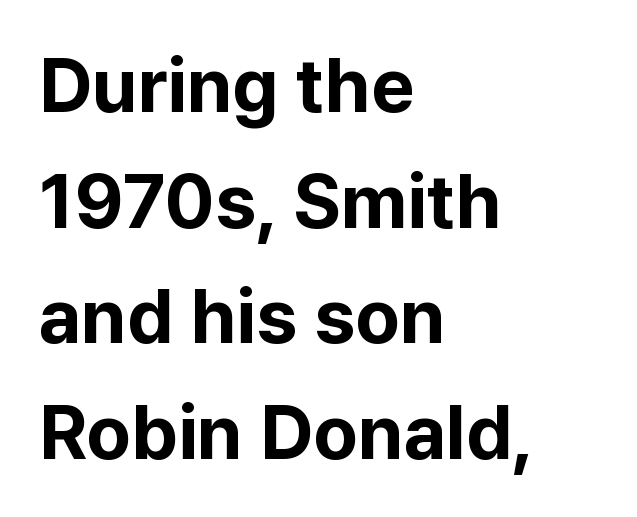
Q: Is the text bold? A: Yes.
Q: Is the text italic (slanted)? A: No, it is upright.
Q: Is the typeface a serif or a sans-serif typeface? A: Sans-serif.
Q: Is the text underlined? A: No.
Q: How is the paragraph aligned? A: Left-aligned.
Q: Is the spacing between letters normal or unusually wide? A: Normal.
Q: Is the spacing between lines tight, normal or loose? A: Normal.
Q: Width (condensed, normal, or wide)? A: Normal.
Q: Stroke contrast? A: Low.
Q: x-height? A: Medium.
Q: Monospaced? A: No.
